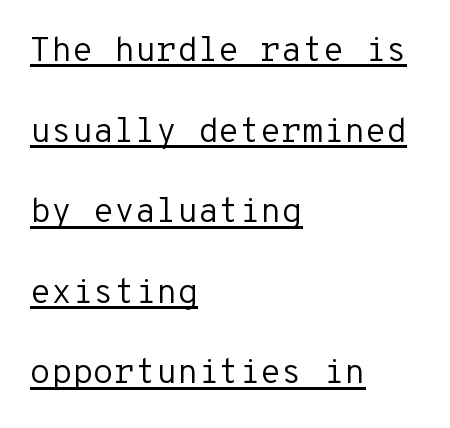
{"serif": "no", "italic": "no", "bold": "no", "weight": "regular", "width": "normal", "stroke_contrast": "low", "x_height": "medium", "monospaced": "yes", "underline": "yes", "align": "left", "line_spacing": "loose", "line_spacing_ratio": 2.37, "letter_spacing": "normal", "letter_spacing_em": 0.0, "glyph_px": 34}
